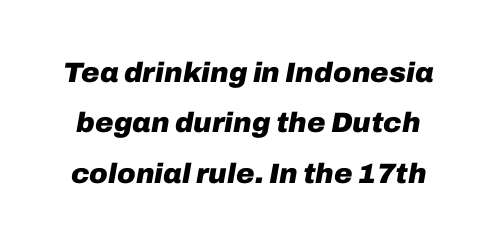
{"italic": "yes", "lean": "right", "slant_degrees": 10, "bold": "yes", "weight": "heavy", "width": "normal", "stroke_contrast": "low", "x_height": "medium", "monospaced": "no", "underline": "no", "line_spacing_ratio": 1.8, "letter_spacing": "normal", "letter_spacing_em": 0.0, "glyph_px": 28}
